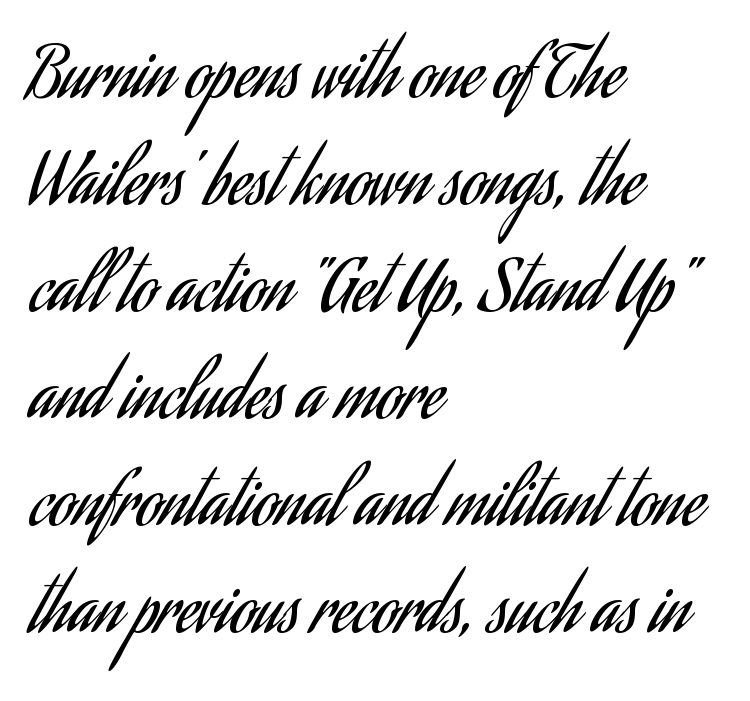
The image shows 70 px regular-weight, condensed sans-serif type; set left-aligned, normal line spacing (1.53x), normal letter spacing, not underlined; low stroke contrast and a small x-height.
